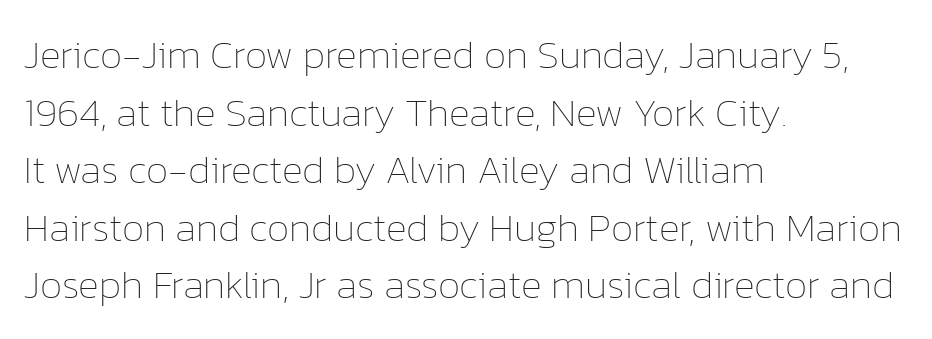
Q: Is the text bold? A: No.
Q: Is the text italic (slanted)? A: No, it is upright.
Q: Is the text underlined? A: No.
Q: How is the paragraph aligned? A: Left-aligned.
Q: Is the spacing between letters normal or unusually wide? A: Normal.
Q: Is the spacing between lines tight, normal or loose? A: Normal.
Q: Width (condensed, normal, or wide)? A: Normal.
Q: Stroke contrast? A: Low.
Q: x-height? A: Medium.
Q: Monospaced? A: No.
